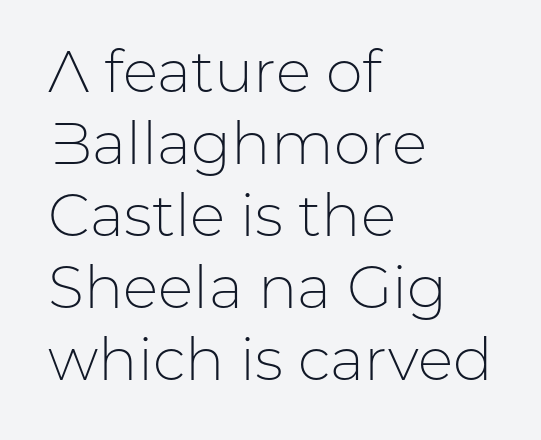
Heaviness? Minimal to ordinary, like unemphasized prose. The rendering anchors every line to the left-hand side. Is there any slant? The stems are plumb. Descenders hang freely into open space. Observe the absence of serifs on each vertical stroke in this sample. The passage shown is typed in a proportional face where columns would drift.
